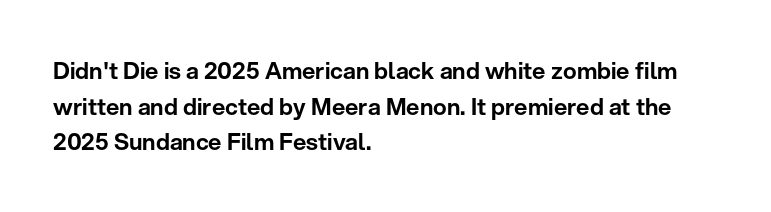
{"italic": "no", "underline": "no", "align": "left", "line_spacing": "normal", "line_spacing_ratio": 1.55, "letter_spacing": "normal", "letter_spacing_em": 0.0, "glyph_px": 23}
